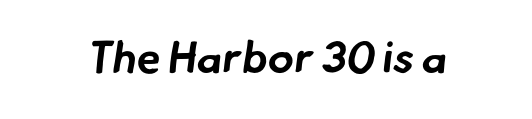
{"serif": "no", "bold": "yes", "weight": "bold", "width": "normal", "stroke_contrast": "low", "x_height": "small", "monospaced": "no", "underline": "no", "letter_spacing": "normal", "letter_spacing_em": 0.0, "glyph_px": 44}
